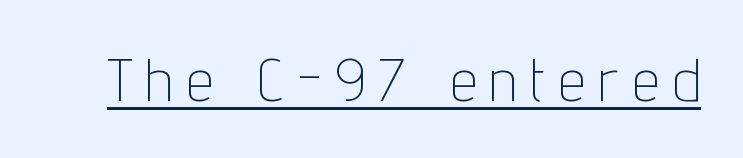
Q: Is the text bold? A: No.
Q: Is the text italic (slanted)? A: No, it is upright.
Q: Is the typeface a serif or a sans-serif typeface? A: Sans-serif.
Q: Is the text underlined? A: Yes.
Q: Is the spacing between letters normal or unusually wide? A: Unusually wide.
Q: Width (condensed, normal, or wide)? A: Condensed.
Q: Stroke contrast? A: Low.
Q: x-height? A: Medium.
Q: Monospaced? A: No.
